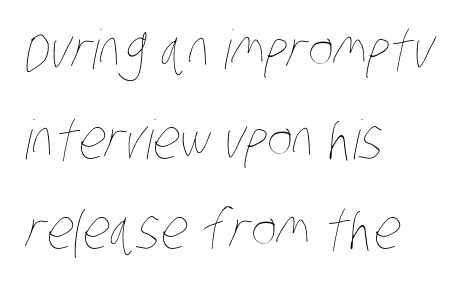
Q: Is the text bold? A: No.
Q: Is the text underlined? A: No.
Q: How is the paragraph aligned? A: Left-aligned.
Q: Is the spacing between letters normal or unusually wide? A: Normal.
Q: Is the spacing between lines tight, normal or loose? A: Normal.
Q: Width (condensed, normal, or wide)? A: Condensed.
Q: Stroke contrast? A: Low.
Q: x-height? A: Large.
Q: Monospaced? A: No.
